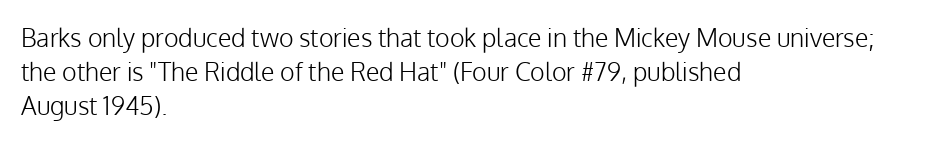
Q: Is the text bold? A: No.
Q: Is the text italic (slanted)? A: No, it is upright.
Q: Is the text underlined? A: No.
Q: How is the paragraph aligned? A: Left-aligned.
Q: Is the spacing between letters normal or unusually wide? A: Normal.
Q: Is the spacing between lines tight, normal or loose? A: Normal.
